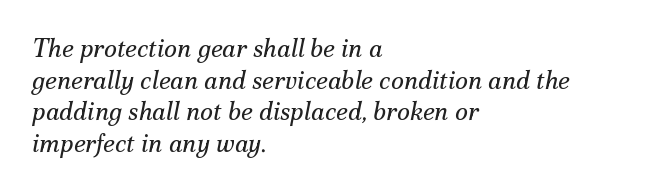
Q: Is the text bold? A: No.
Q: Is the text italic (slanted)? A: Yes, it leans right by about 12 degrees.
Q: Is the text underlined? A: No.
Q: How is the paragraph aligned? A: Left-aligned.
Q: Is the spacing between letters normal or unusually wide? A: Normal.
Q: Is the spacing between lines tight, normal or loose? A: Normal.
